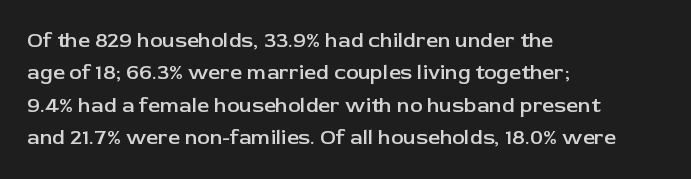
{"italic": "no", "bold": "semi", "underline": "no", "align": "left", "line_spacing": "normal", "line_spacing_ratio": 1.54, "letter_spacing": "normal", "letter_spacing_em": 0.0, "glyph_px": 21}
